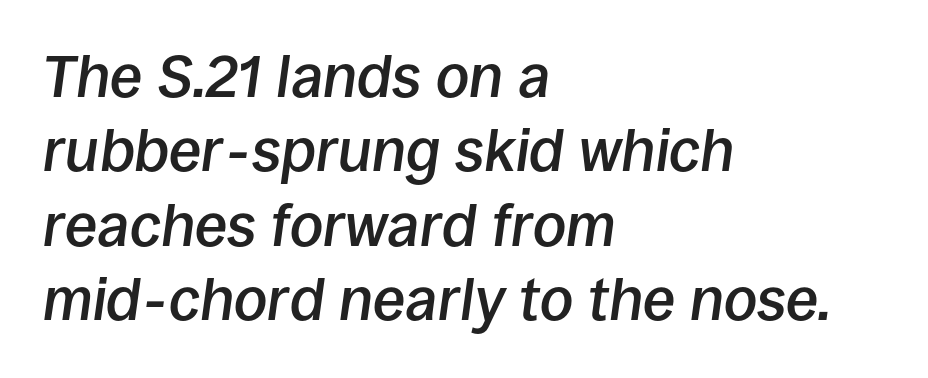
These lines were composed using italics. Baseline-to-baseline distance is the conventional proportion of letter height. Left-aligned paragraph, ragged on the right. Varying glyph widths throughout — classic text-font behaviour. The horizontal fit of the characters is conventional and even. The passage shown is not underscored anywhere.
